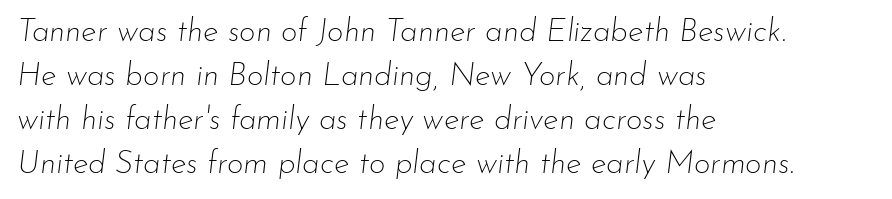
The image shows 32 px thin type, italic (leaning right); set left-aligned, normal line spacing (1.38x), normal letter spacing, not underlined; low stroke contrast and a small x-height.
